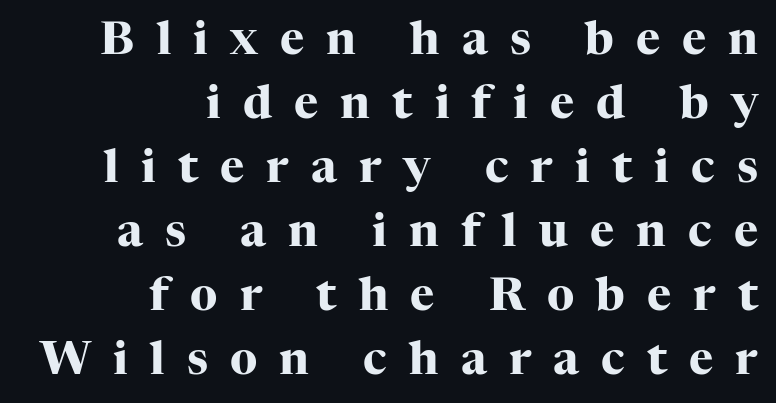
{"serif": "yes", "italic": "no", "bold": "yes", "weight": "heavy", "width": "normal", "stroke_contrast": "high", "x_height": "medium", "monospaced": "no", "underline": "no", "align": "right", "line_spacing": "normal", "line_spacing_ratio": 1.39, "letter_spacing": "wide", "letter_spacing_em": 0.48, "glyph_px": 46}
